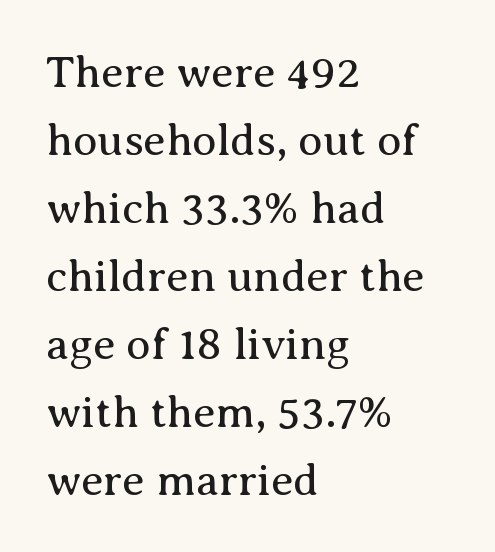
Q: Is the text bold? A: No.
Q: Is the text italic (slanted)? A: No, it is upright.
Q: Is the typeface a serif or a sans-serif typeface? A: Serif.
Q: Is the text underlined? A: No.
Q: How is the paragraph aligned? A: Left-aligned.
Q: Is the spacing between letters normal or unusually wide? A: Normal.
Q: Is the spacing between lines tight, normal or loose? A: Normal.
Q: Width (condensed, normal, or wide)? A: Normal.
Q: Stroke contrast? A: Medium.
Q: x-height? A: Medium.
Q: Monospaced? A: No.
